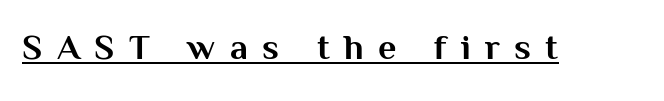
The image shows 36 px bold sans-serif type, upright; set unusually wide letter spacing (+0.4 em), underlined; medium stroke contrast and a medium x-height.
